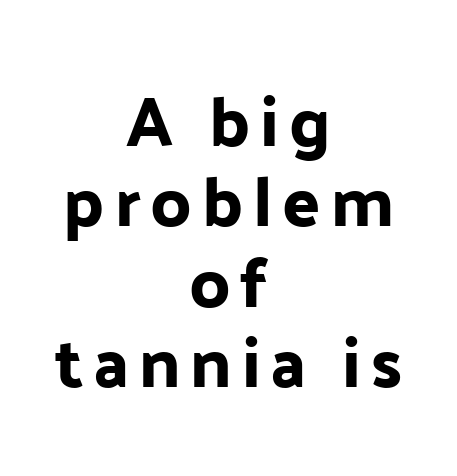
{"serif": "no", "italic": "no", "width": "normal", "stroke_contrast": "low", "x_height": "medium", "monospaced": "no", "underline": "no", "align": "center", "line_spacing": "tight", "line_spacing_ratio": 1.15, "glyph_px": 70}
